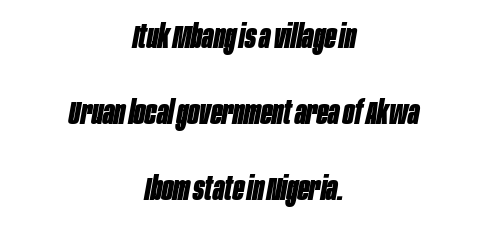
{"italic": "yes", "lean": "right", "slant_degrees": 10, "bold": "yes", "weight": "bold", "width": "condensed", "stroke_contrast": "low", "x_height": "large", "monospaced": "no", "underline": "no", "align": "center", "line_spacing": "loose", "line_spacing_ratio": 2.3, "letter_spacing": "normal", "letter_spacing_em": 0.0, "glyph_px": 33}
